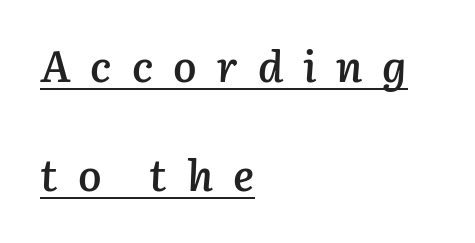
Q: Is the text bold? A: Semi-bold.
Q: Is the text italic (slanted)? A: Yes, it leans right by about 3 degrees.
Q: Is the text underlined? A: Yes.
Q: How is the paragraph aligned? A: Left-aligned.
Q: Is the spacing between letters normal or unusually wide? A: Unusually wide.
Q: Is the spacing between lines tight, normal or loose? A: Loose.
Q: Width (condensed, normal, or wide)? A: Normal.
Q: Stroke contrast? A: Low.
Q: x-height? A: Medium.
Q: Monospaced? A: No.
